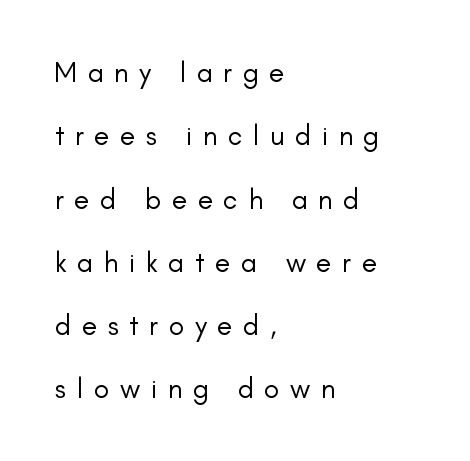
The image shows 28 px regular-weight sans-serif type, upright; set left-aligned, loose line spacing (2.26x), unusually wide letter spacing (+0.38 em), not underlined; low stroke contrast and a small x-height.
